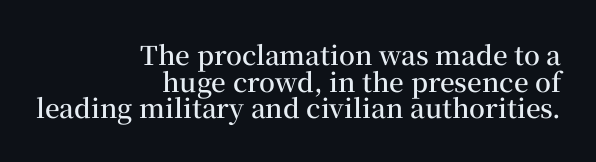
{"italic": "no", "bold": "semi", "underline": "no", "align": "right", "line_spacing": "tight", "line_spacing_ratio": 1.02, "letter_spacing": "normal", "letter_spacing_em": 0.0, "glyph_px": 26}
